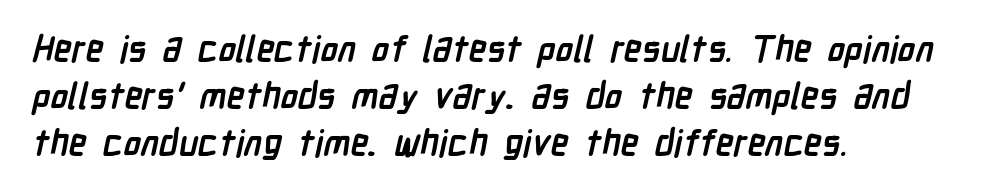
Nothing unusual about the tracking: characters are spaced as the font intends. Only glyphs here, with clear space below each row. Does the copy run flush right? No — it runs flush left. Does the weight exceed regular? Yes, all the way to bold. The lines sit at an ordinary, default distance from one another.
